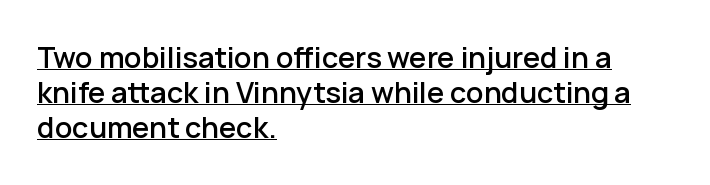
This sample has the flowing, uneven cadence of proportional lettering. Check the space under the baseline: a stroke is drawn there. The passage is arranged the way most books set body copy — flush left. Nobody touched the tracking dial on this one.
